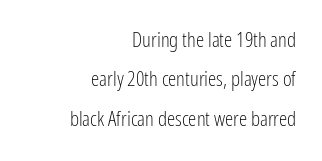
How are the letters spaced? Ordinarily, with no added tracking. A light-to-regular cut is what we see here. A bare baseline throughout the passage. The text block is weighted toward the right margin, trailing off unevenly leftward.
